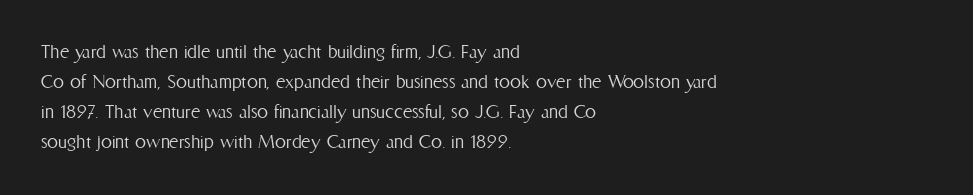
The image shows 22 px text type, upright; set left-aligned, normal line spacing (1.37x), normal letter spacing, not underlined.
